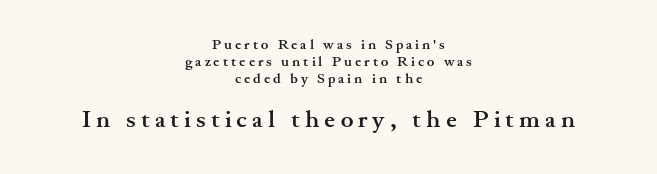
Bare-footed words on every line. This sample uses an upright cut, with every glyph sitting square on the baseline. If you squint, the bottom block still reads clearly — it's the larger of the two. Weight: bold. This sample is center-justified, so both line endings float freely.
